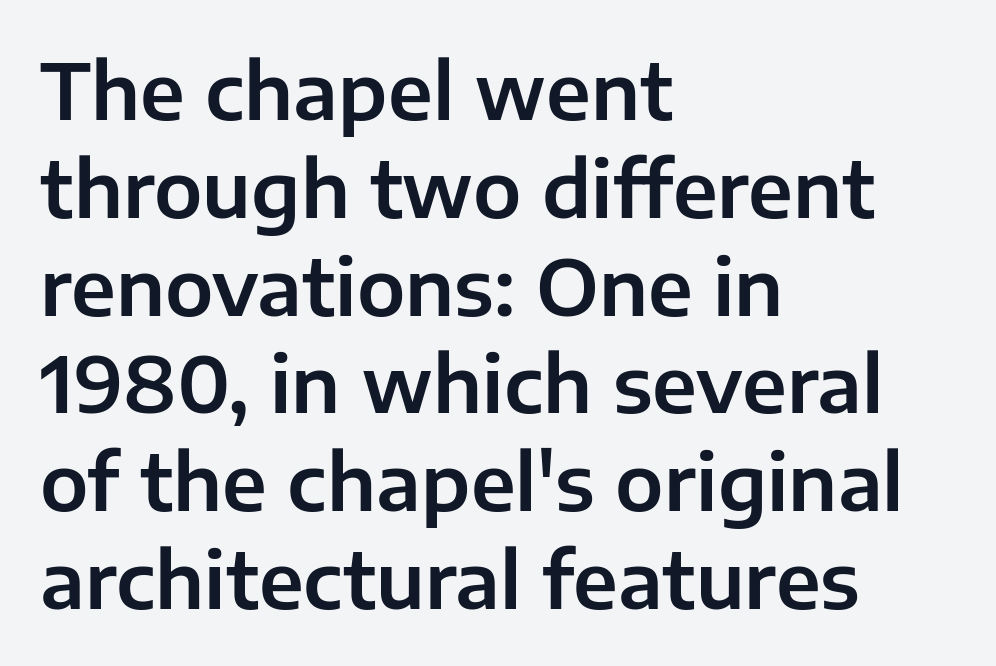
Q: Is the text italic (slanted)? A: No, it is upright.
Q: Is the typeface a serif or a sans-serif typeface? A: Sans-serif.
Q: Is the text underlined? A: No.
Q: How is the paragraph aligned? A: Left-aligned.
Q: Is the spacing between letters normal or unusually wide? A: Normal.
Q: Is the spacing between lines tight, normal or loose? A: Normal.
Q: Width (condensed, normal, or wide)? A: Normal.
Q: Stroke contrast? A: Low.
Q: x-height? A: Medium.
Q: Monospaced? A: No.
